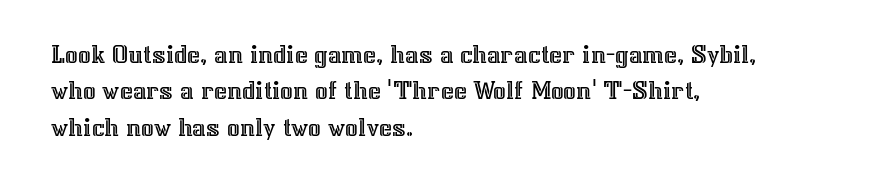
The rendering uses natural spacing where letterforms have individual widths. Anything drawn beneath the words? Only blank space. You could call the tracking neutral — neither tight nor loose. Horizontal alignment here is leftward, the default for most running prose. Honestly, the row spacing looks completely unremarkable.
